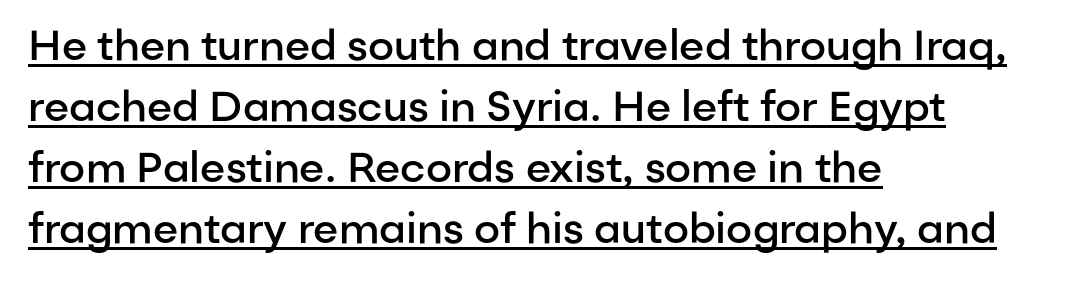
Is this a sans? Yes — the strokes have no serifs. The rendered words wear a rule along their underside. This is the regular roman posture of the typeface. One glance says typical: line gaps are just what's usual. On the weight axis this lands at semibold, roughly 600.
